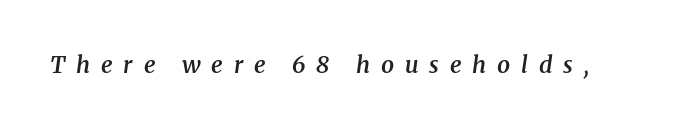
The image shows 23 px text type, italic (leaning right); set unusually wide letter spacing (+0.47 em), not underlined.
